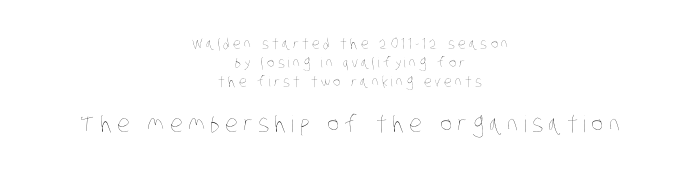
Rule under the text: the space is simply empty. Short note: letters widely spaced. The rows are spaced the way most documents space them. The following chunk of copy outweighs the initial chunk in type size. A light-to-regular cut is what we see here. Caption: multi-line text, centered on the measure.
